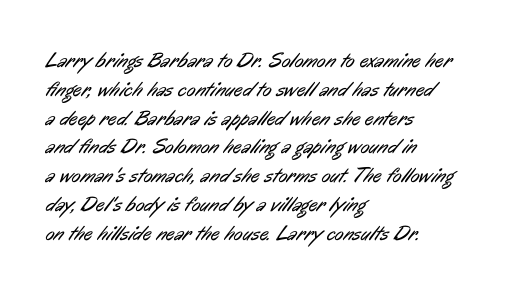
Q: Is the text bold? A: No.
Q: Is the text underlined? A: No.
Q: How is the paragraph aligned? A: Left-aligned.
Q: Is the spacing between letters normal or unusually wide? A: Normal.
Q: Is the spacing between lines tight, normal or loose? A: Normal.
